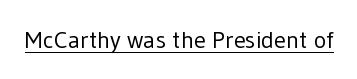
The image shows 24 px text type, upright; set normal letter spacing, underlined.
